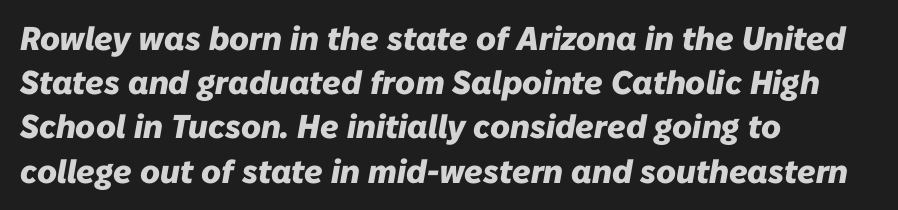
Q: Is the text bold? A: Yes.
Q: Is the text italic (slanted)? A: Yes, it leans right by about 10 degrees.
Q: Is the text underlined? A: No.
Q: How is the paragraph aligned? A: Left-aligned.
Q: Is the spacing between letters normal or unusually wide? A: Normal.
Q: Is the spacing between lines tight, normal or loose? A: Normal.
Q: Width (condensed, normal, or wide)? A: Normal.
Q: Stroke contrast? A: Low.
Q: x-height? A: Medium.
Q: Monospaced? A: No.
